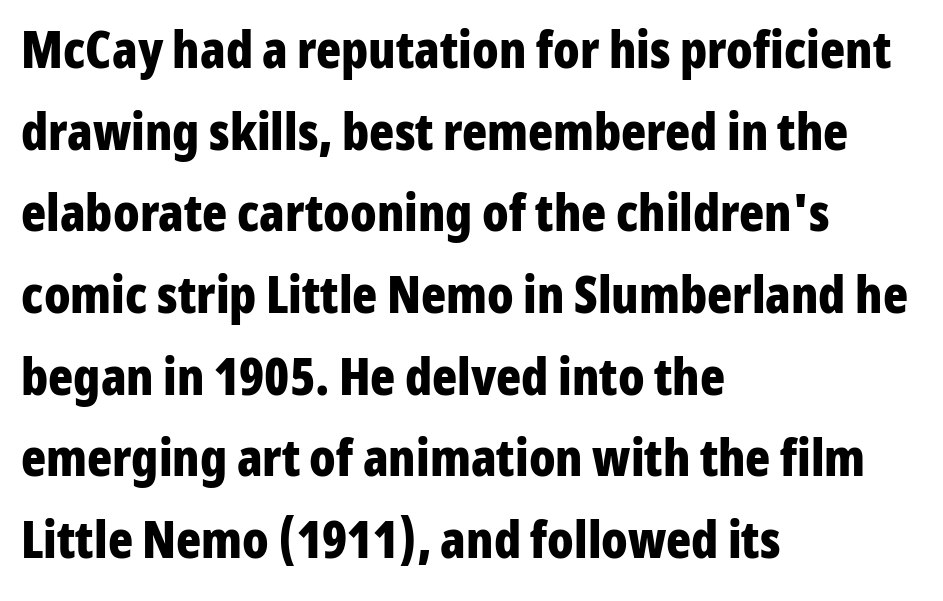
{"serif": "no", "italic": "no", "bold": "yes", "weight": "bold", "width": "condensed", "stroke_contrast": "low", "x_height": "medium", "monospaced": "no", "underline": "no", "align": "left", "line_spacing": "normal", "line_spacing_ratio": 1.57, "letter_spacing": "normal", "letter_spacing_em": 0.0, "glyph_px": 52}
